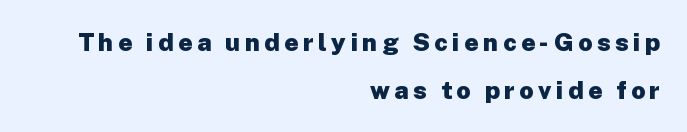
{"italic": "no", "bold": "yes", "underline": "no", "align": "right", "line_spacing": "loose", "line_spacing_ratio": 1.91, "glyph_px": 25}
